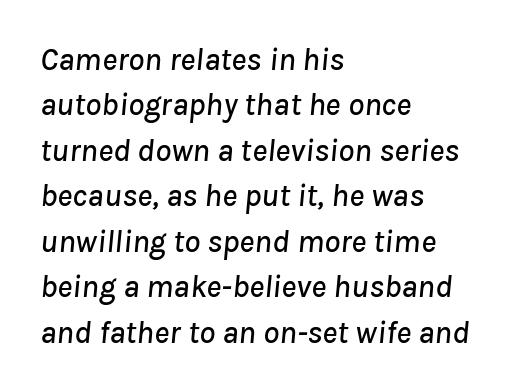
The image shows 32 px text type, italic (leaning right); set left-aligned, normal line spacing (1.42x), normal letter spacing, not underlined; low stroke contrast and a medium x-height.
